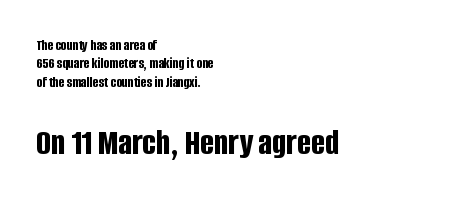
{"serif": "no", "italic": "no", "bold": "yes", "weight": "bold", "width": "condensed", "stroke_contrast": "low", "x_height": "large", "monospaced": "no", "underline": "no", "align": "left", "line_spacing_ratio": 1.22, "letter_spacing": "normal", "letter_spacing_em": 0.0, "larger_block": "second", "size_ratio": 2.47, "glyph_px": 37}
